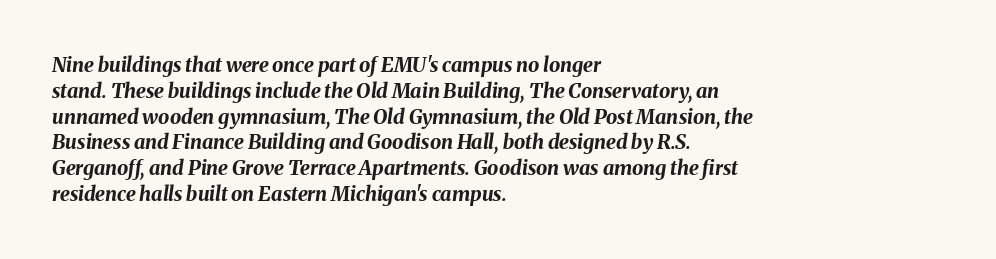
{"italic": "yes", "lean": "right", "slant_degrees": 8, "bold": "yes", "underline": "no", "align": "left", "line_spacing": "normal", "line_spacing_ratio": 1.29, "letter_spacing": "normal", "letter_spacing_em": 0.0, "glyph_px": 20}
